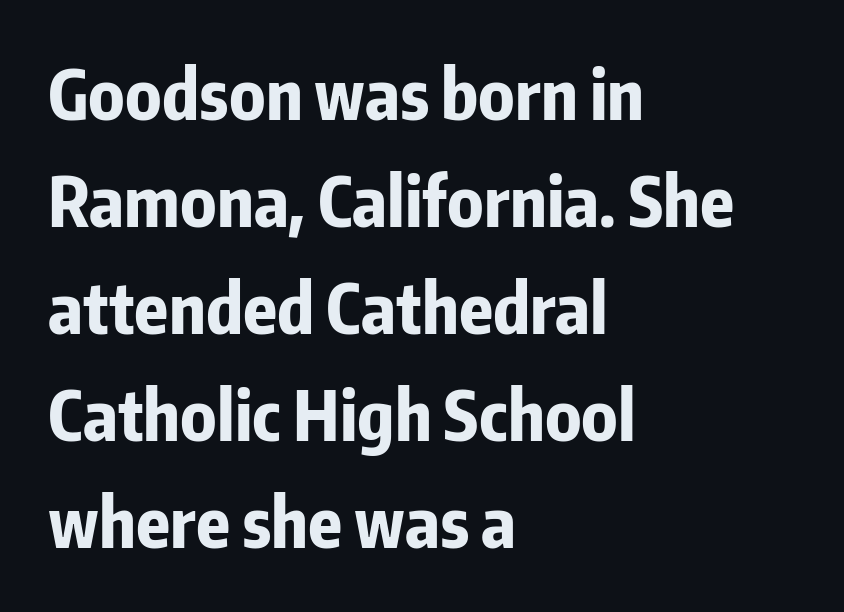
If you drew a line through each stem, it would be perfectly vertical. These lines are set flush left with a ragged right edge. The designer left line spacing at the default. The face used here is proportionally spaced, like ordinary book or web type. On the weight axis this lands at bold, roughly 700.
